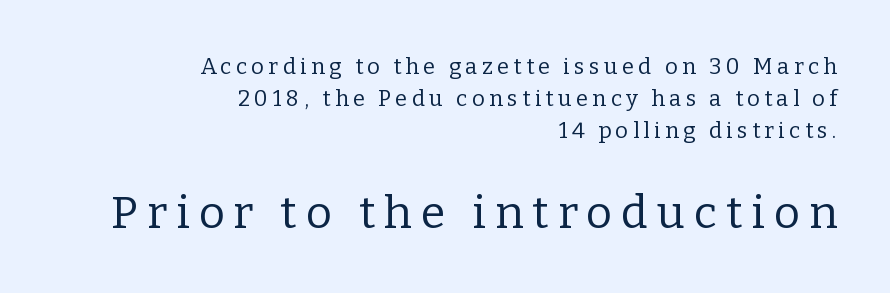
The image shows 45 px regular-weight serif type, upright; set right-aligned, normal line spacing (1.45x), unusually wide letter spacing (+0.2 em), not underlined; the second (bottom) block is 2.05x larger; low stroke contrast and a medium x-height.
